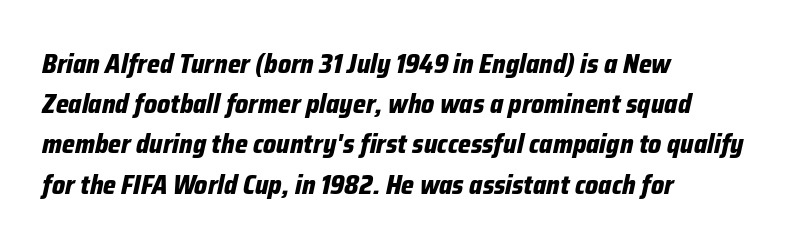
{"italic": "yes", "lean": "right", "slant_degrees": 12, "bold": "yes", "underline": "no", "align": "left", "line_spacing": "normal", "line_spacing_ratio": 1.49, "letter_spacing": "normal", "letter_spacing_em": 0.0, "glyph_px": 27}
